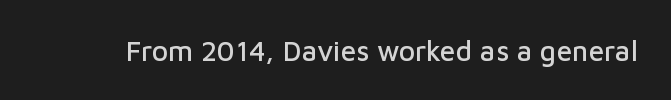
Tracking here is standard; glyphs follow each other at the usual distance. You can tell it's not italic because the verticals are truly vertical. Typographically, this falls in the sans-serif category. The letters advance in unequal steps, a hallmark of proportional type. No word sits above an underline.
